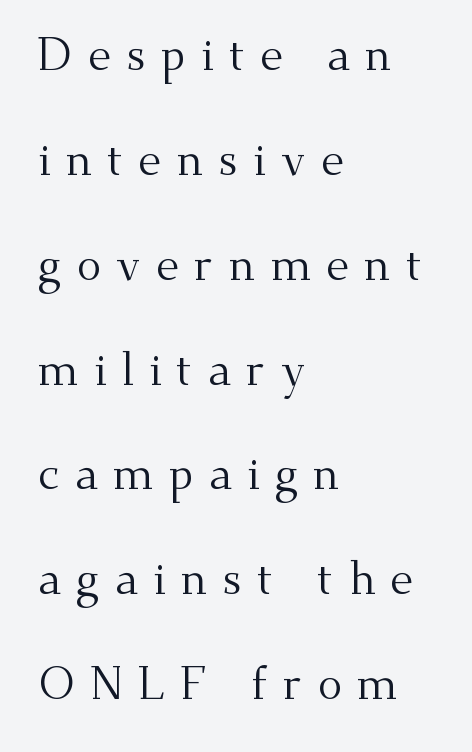
Horizontally, the lines are justified to the leading edge only. Designer's note — italics off, roman on. Beneath every word, the page is bare. You can tell from the footed stems that serif type was used. Quick note: interline space is abundant. Look at the tracking — it's clearly loosened, letters drifting apart.
